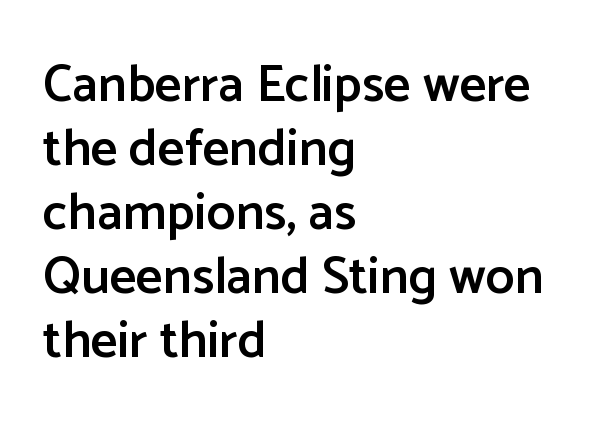
Q: Is the text bold? A: Semi-bold.
Q: Is the text italic (slanted)? A: No, it is upright.
Q: Is the typeface a serif or a sans-serif typeface? A: Sans-serif.
Q: Is the text underlined? A: No.
Q: How is the paragraph aligned? A: Left-aligned.
Q: Is the spacing between letters normal or unusually wide? A: Normal.
Q: Width (condensed, normal, or wide)? A: Normal.
Q: Stroke contrast? A: Low.
Q: x-height? A: Medium.
Q: Monospaced? A: No.
